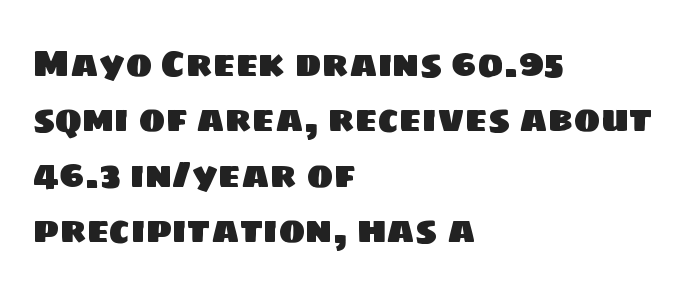
Q: Is the typeface a serif or a sans-serif typeface? A: Sans-serif.
Q: Is the text underlined? A: No.
Q: How is the paragraph aligned? A: Left-aligned.
Q: Is the spacing between letters normal or unusually wide? A: Normal.
Q: Is the spacing between lines tight, normal or loose? A: Normal.
Q: Width (condensed, normal, or wide)? A: Normal.
Q: Stroke contrast? A: Low.
Q: x-height? A: Large.
Q: Monospaced? A: No.
